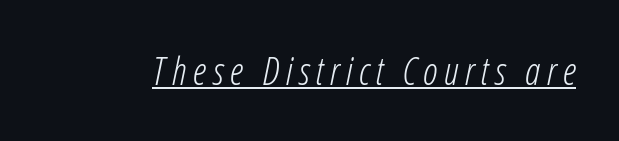
Q: Is the text bold? A: No.
Q: Is the text italic (slanted)? A: Yes, it leans right by about 12 degrees.
Q: Is the text underlined? A: Yes.
Q: Width (condensed, normal, or wide)? A: Condensed.
Q: Stroke contrast? A: Low.
Q: x-height? A: Medium.
Q: Monospaced? A: No.
